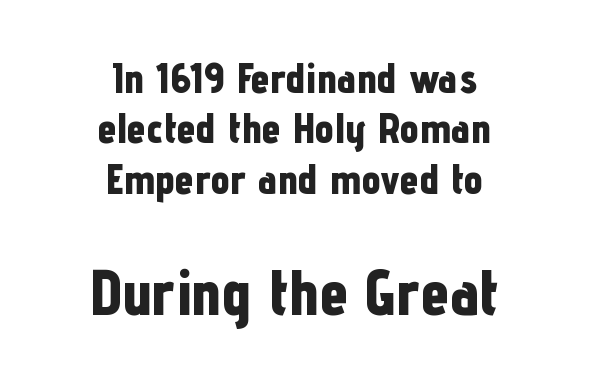
The image shows 64 px bold, condensed sans-serif type, upright; set centered, line spacing 1.17x, normal letter spacing, not underlined; the second (bottom) block is 1.49x larger; low stroke contrast and a medium x-height.
